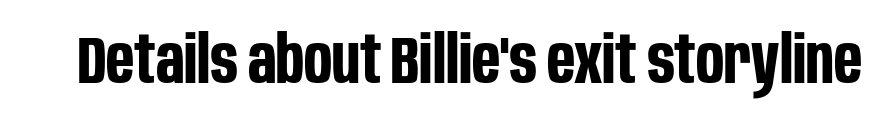
Q: Is the text bold? A: Yes.
Q: Is the text italic (slanted)? A: No, it is upright.
Q: Is the typeface a serif or a sans-serif typeface? A: Sans-serif.
Q: Is the text underlined? A: No.
Q: Is the spacing between letters normal or unusually wide? A: Normal.
Q: Width (condensed, normal, or wide)? A: Condensed.
Q: Stroke contrast? A: Low.
Q: x-height? A: Large.
Q: Monospaced? A: No.
